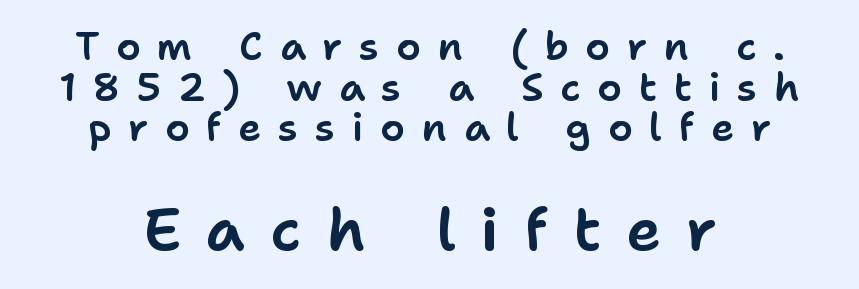
Q: Is the text italic (slanted)? A: No, it is upright.
Q: Is the typeface a serif or a sans-serif typeface? A: Sans-serif.
Q: Is the text underlined? A: No.
Q: How is the paragraph aligned? A: Centered.
Q: Is the spacing between letters normal or unusually wide? A: Unusually wide.
Q: Is the spacing between lines tight, normal or loose? A: Tight.
Q: Which block of text is set in a larger size, the first (top) or the second (bottom)? A: The second (bottom) one.
Q: Width (condensed, normal, or wide)? A: Normal.
Q: Stroke contrast? A: Low.
Q: x-height? A: Medium.
Q: Monospaced? A: No.
